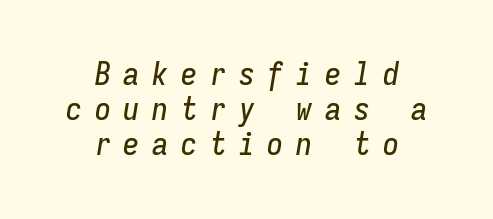
Students, note that the glyphs here are deliberately spaced far apart. Fixed-width glyphs throughout — classic coding-font behaviour. Does the lettering tilt? It does — this is italic. Honestly, there is no underline to notice here at all. This sample is center-justified, so both line endings float freely. The leading is snug, giving the passage a crowded texture.
